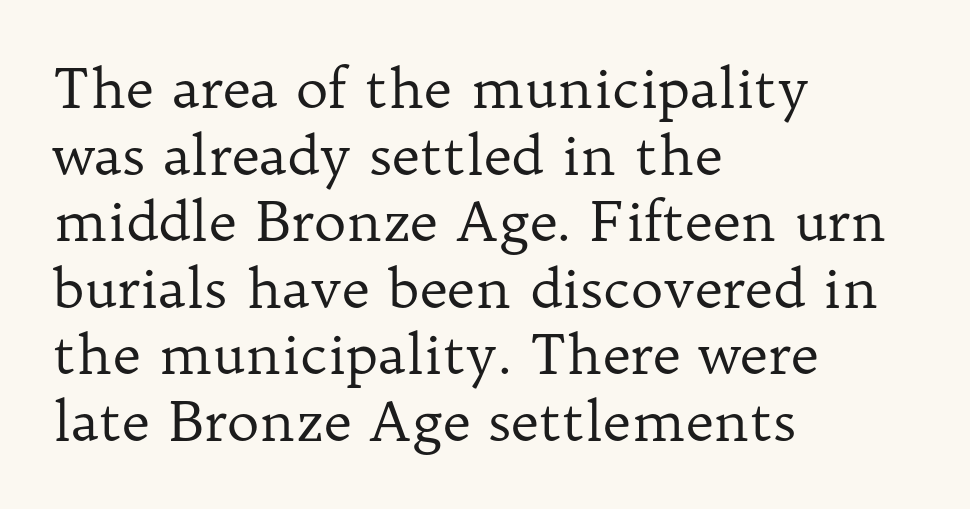
The image shows 55 px regular-weight serif type, upright; set left-aligned, line spacing 1.21x, normal letter spacing, not underlined; low stroke contrast and a medium x-height.
